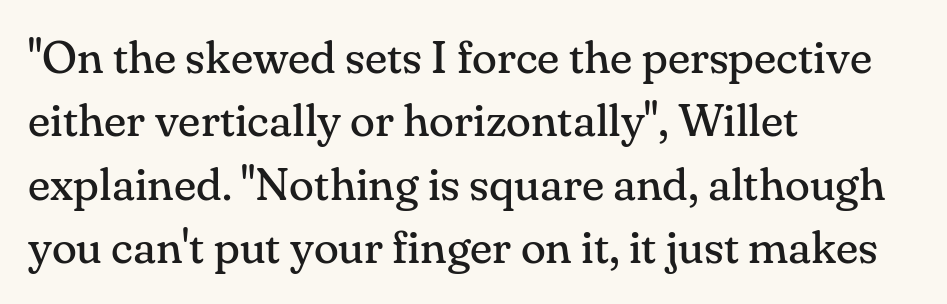
A roman cut, with each character standing at attention. Whoever set this chose a conventional vertical rhythm. Students, note that the glyphs here touch the page at normal intervals. The rendering uses natural spacing where letterforms have individual widths. Stems here are at most as thick as an everyday book face. Serifs: yes, visible at the terminals of the letterforms.
